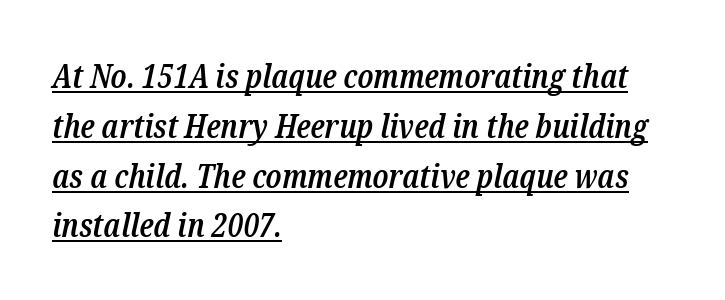
The image shows 33 px semibold, condensed serif type, italic (leaning right); set left-aligned, normal line spacing (1.51x), normal letter spacing, underlined; low stroke contrast and a medium x-height.
